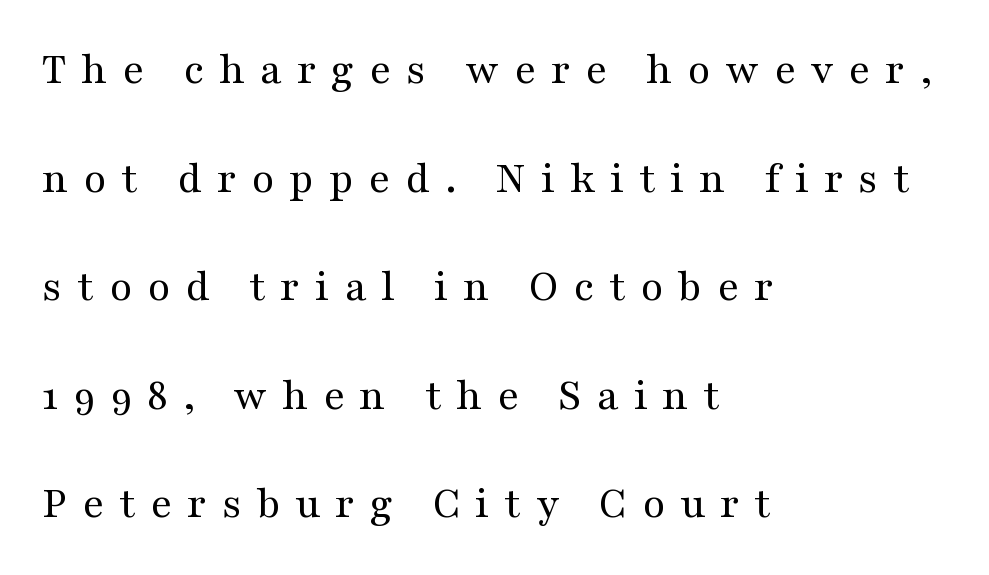
{"serif": "yes", "italic": "no", "bold": "no", "weight": "regular", "width": "wide", "stroke_contrast": "medium", "x_height": "medium", "monospaced": "no", "underline": "no", "align": "left", "line_spacing": "loose", "line_spacing_ratio": 2.36, "letter_spacing": "wide", "letter_spacing_em": 0.32, "glyph_px": 46}
